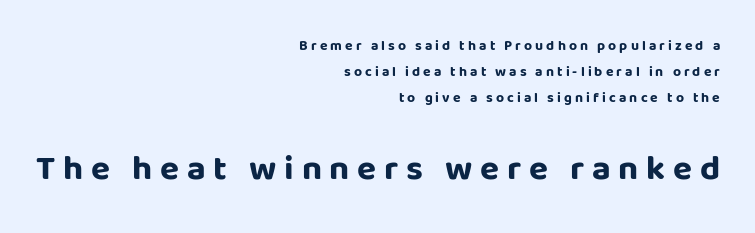
Q: Is the text bold? A: Yes.
Q: Is the text italic (slanted)? A: No, it is upright.
Q: Is the typeface a serif or a sans-serif typeface? A: Sans-serif.
Q: Is the text underlined? A: No.
Q: How is the paragraph aligned? A: Right-aligned.
Q: Is the spacing between letters normal or unusually wide? A: Unusually wide.
Q: Which block of text is set in a larger size, the first (top) or the second (bottom)? A: The second (bottom) one.
Q: Width (condensed, normal, or wide)? A: Normal.
Q: Stroke contrast? A: Low.
Q: x-height? A: Large.
Q: Monospaced? A: No.
